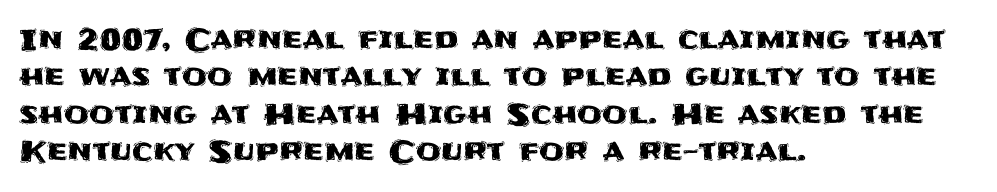
The block of text has a typical density, with ordinary space between rows. Every row of glyphs begins at an identical x-position on the left. The characters display no serif detailing; their extremities are plain. Note the varied advance widths — an 'i' is clearly narrower than an 'm'.
